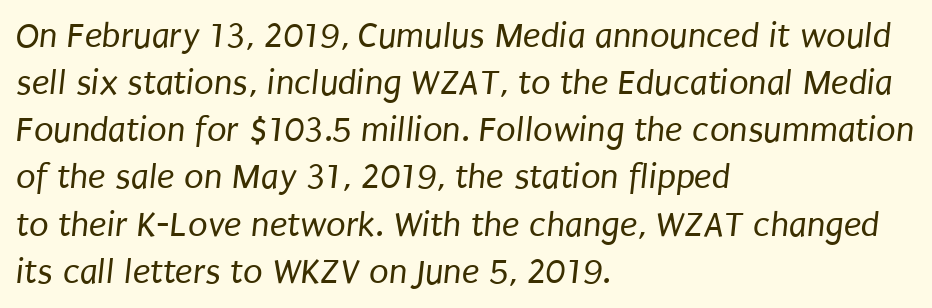
The image shows 36 px regular-weight, condensed sans-serif type; set left-aligned, normal line spacing (1.31x), normal letter spacing, not underlined; low stroke contrast and a large x-height.
